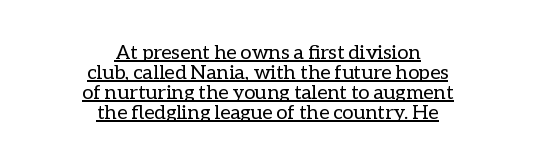
The face used here appears with an underline applied. Upright lettering throughout. Reading down the column, the eye jumps only a short way to each next line. Words appear dense and cohesive because spacing is normal. This sample is center-justified, so both line endings float freely. The strokes are not fattened; the text isn't bold.
